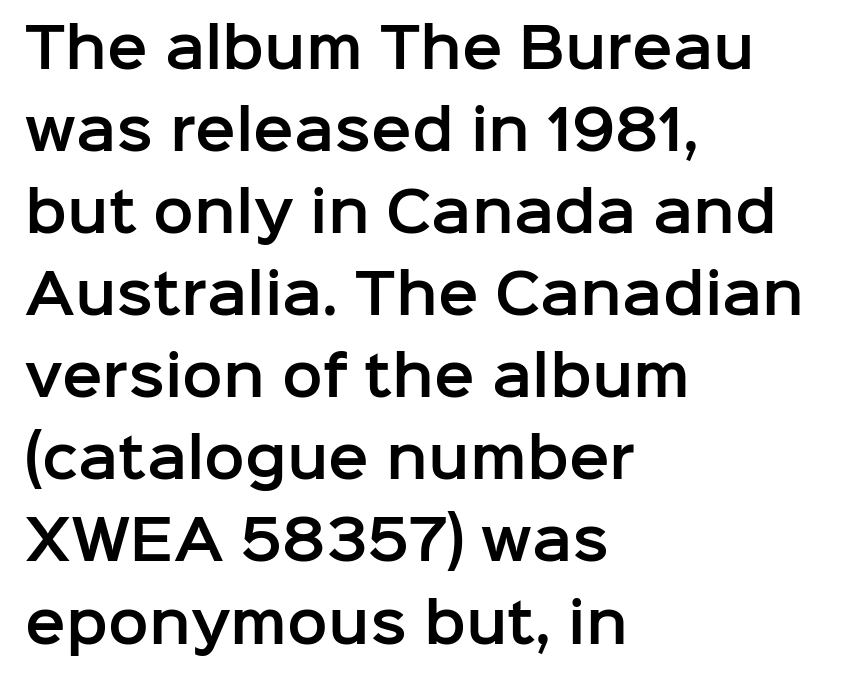
The image shows 54 px sans-serif type, upright; set left-aligned, normal line spacing (1.52x), normal letter spacing, not underlined; low stroke contrast and a medium x-height.
